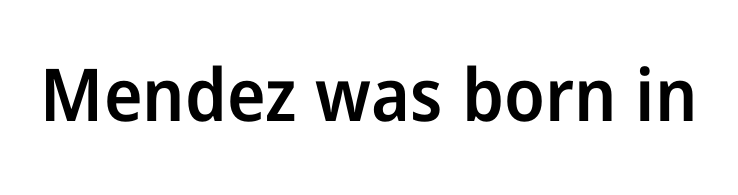
Unlike italic type, these characters show no tilt at all. Looks like regular typesetting: each glyph gets only the width it needs. Type style note: lacks serifs. Characters follow at the spacing the type designer built in. Only glyphs here, with clear space below each row.
